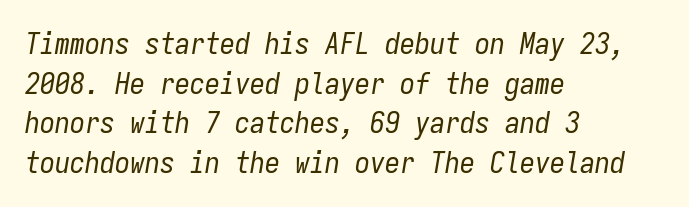
The image shows 30 px regular-weight, condensed type, italic (leaning right), monospaced; set left-aligned, normal line spacing (1.32x), normal letter spacing, not underlined; low stroke contrast and a medium x-height.
